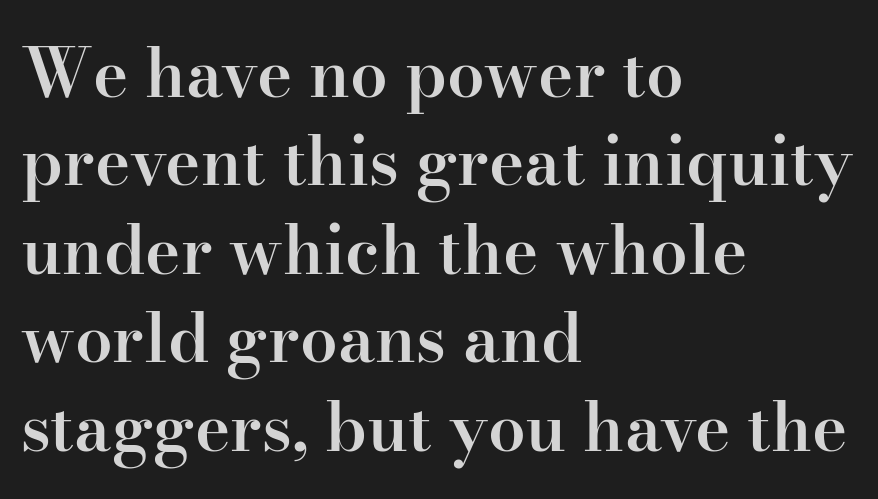
To sum up the face: it has serifs. Each new line begins a customary step beneath the previous one. Only glyphs here, with clear space below each row. Reading down the block, your eye returns to a fixed left position each line. These lines are rendered in a variable-pitch font. It's the straight-up-and-down kind of type.
